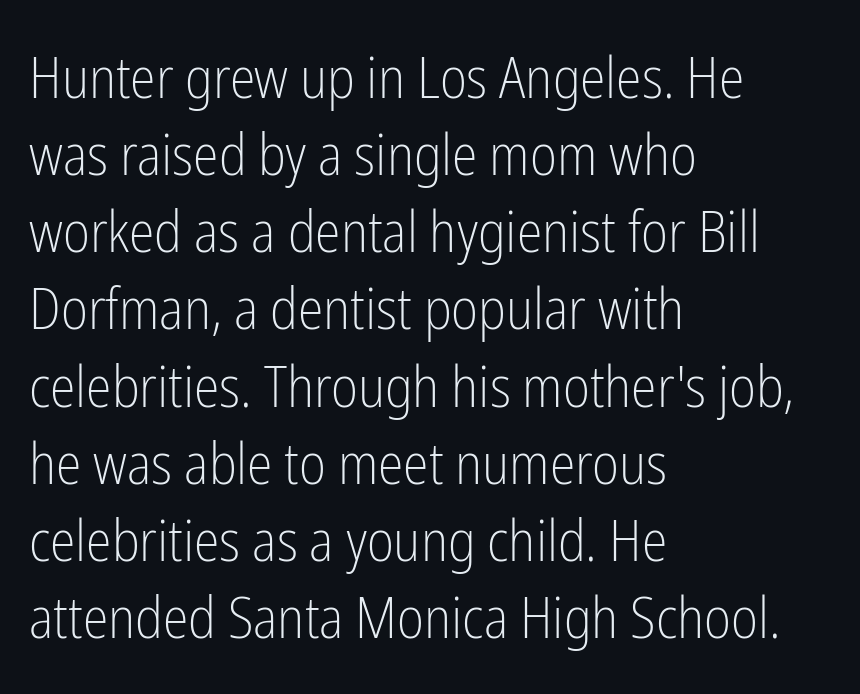
Q: Is the text bold? A: No.
Q: Is the text italic (slanted)? A: No, it is upright.
Q: Is the typeface a serif or a sans-serif typeface? A: Sans-serif.
Q: Is the text underlined? A: No.
Q: How is the paragraph aligned? A: Left-aligned.
Q: Is the spacing between letters normal or unusually wide? A: Normal.
Q: Is the spacing between lines tight, normal or loose? A: Normal.
Q: Width (condensed, normal, or wide)? A: Condensed.
Q: Stroke contrast? A: Low.
Q: x-height? A: Medium.
Q: Monospaced? A: No.
